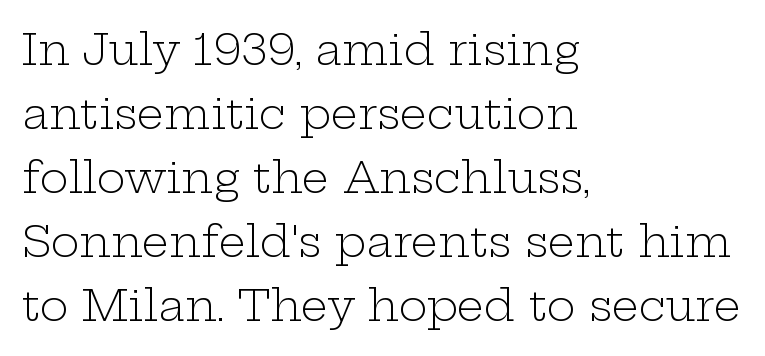
The image shows 43 px light, wide serif type, upright; set left-aligned, normal line spacing (1.49x), normal letter spacing, not underlined; low stroke contrast and a medium x-height.
